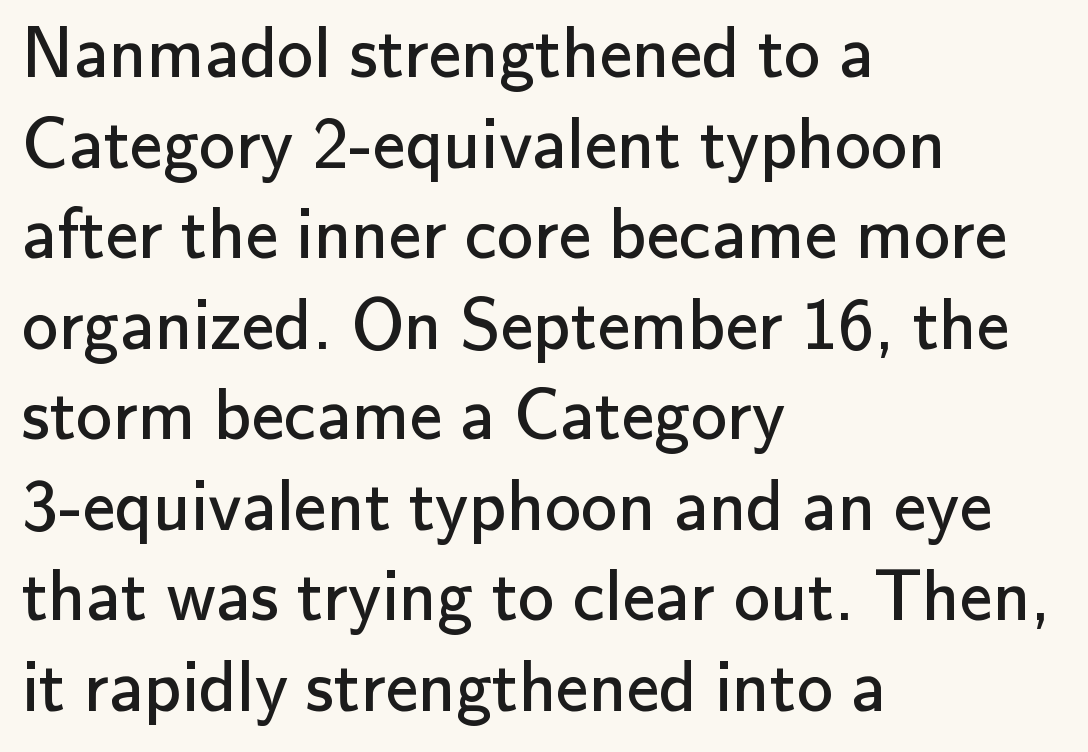
Q: Is the text bold? A: No.
Q: Is the text italic (slanted)? A: No, it is upright.
Q: Is the typeface a serif or a sans-serif typeface? A: Sans-serif.
Q: Is the text underlined? A: No.
Q: How is the paragraph aligned? A: Left-aligned.
Q: Is the spacing between letters normal or unusually wide? A: Normal.
Q: Width (condensed, normal, or wide)? A: Normal.
Q: Stroke contrast? A: Low.
Q: x-height? A: Small.
Q: Monospaced? A: No.
